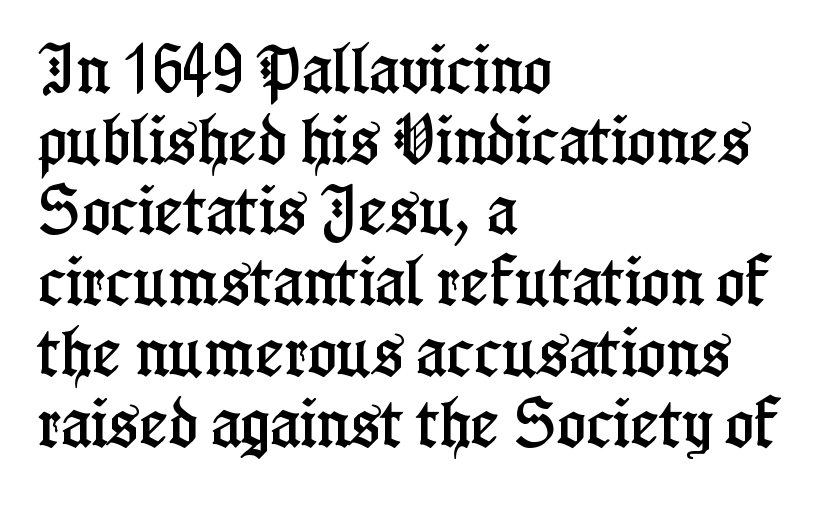
The image shows 54 px condensed serif type, upright; set left-aligned, normal line spacing (1.31x), normal letter spacing, not underlined; low stroke contrast and a medium x-height.
